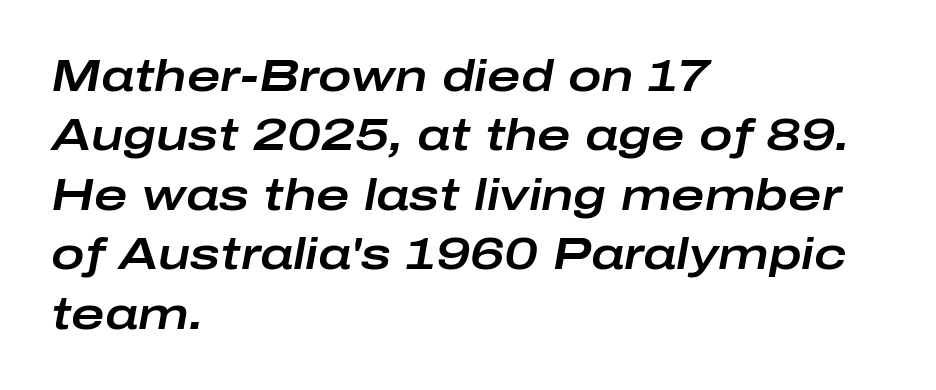
The image shows 45 px wide type, italic (leaning right); set left-aligned, normal line spacing (1.32x), normal letter spacing, not underlined; low stroke contrast and a medium x-height.
